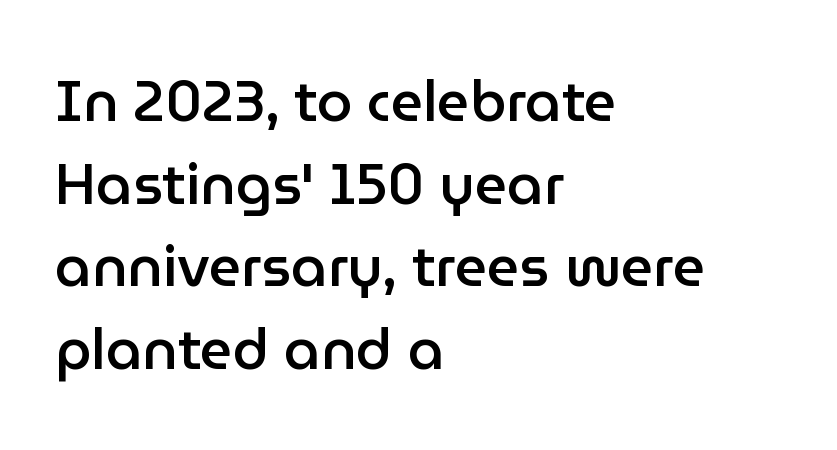
Q: Is the text bold? A: Semi-bold.
Q: Is the text italic (slanted)? A: No, it is upright.
Q: Is the typeface a serif or a sans-serif typeface? A: Sans-serif.
Q: Is the text underlined? A: No.
Q: How is the paragraph aligned? A: Left-aligned.
Q: Is the spacing between letters normal or unusually wide? A: Normal.
Q: Is the spacing between lines tight, normal or loose? A: Normal.
Q: Width (condensed, normal, or wide)? A: Normal.
Q: Stroke contrast? A: Low.
Q: x-height? A: Medium.
Q: Monospaced? A: No.
